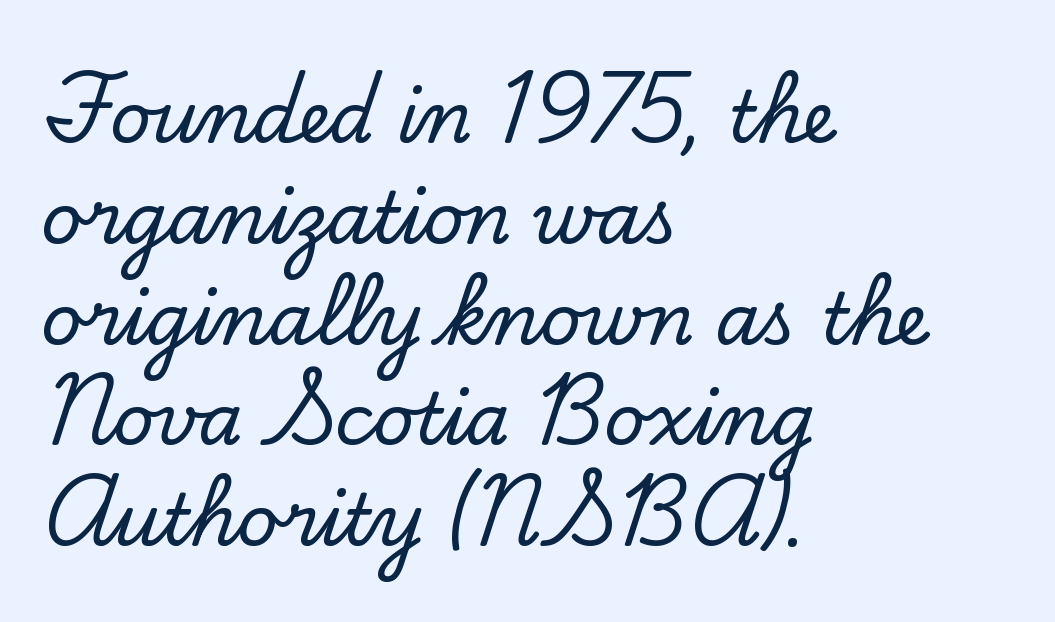
The image shows 71 px serif type; set left-aligned, normal line spacing (1.42x), normal letter spacing, not underlined; low stroke contrast and a small x-height.
